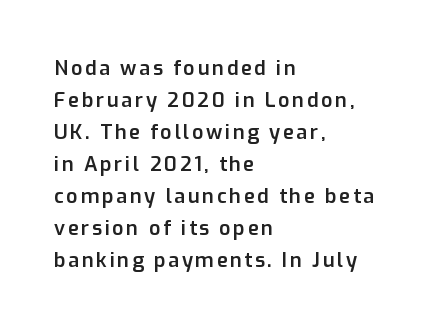
Whoever set this chose a conventional vertical rhythm. The glyphs have the mass of a demibold cut, below bold. Just letters on the line, the space beneath them empty. Posture: straight, roman, zero tilt. The text block is weighted toward the left margin, trailing off unevenly rightward.
